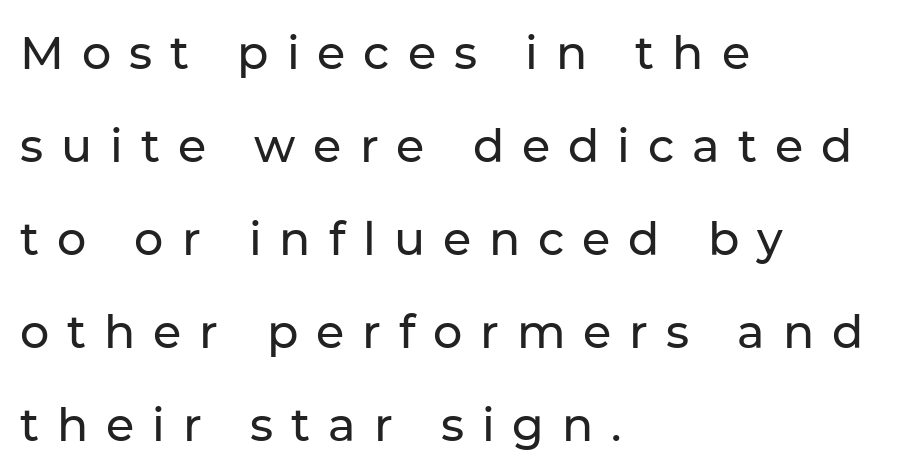
Q: Is the text italic (slanted)? A: No, it is upright.
Q: Is the typeface a serif or a sans-serif typeface? A: Sans-serif.
Q: Is the text underlined? A: No.
Q: How is the paragraph aligned? A: Left-aligned.
Q: Is the spacing between letters normal or unusually wide? A: Unusually wide.
Q: Is the spacing between lines tight, normal or loose? A: Loose.
Q: Width (condensed, normal, or wide)? A: Normal.
Q: Stroke contrast? A: Low.
Q: x-height? A: Medium.
Q: Monospaced? A: No.
